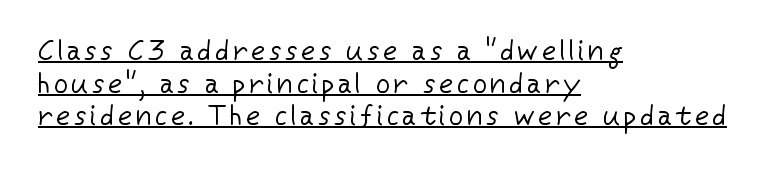
{"italic": "no", "bold": "no", "underline": "yes", "align": "left", "line_spacing_ratio": 1.21, "glyph_px": 27}
